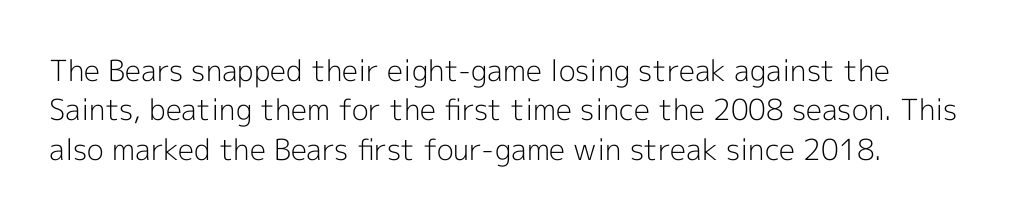
Q: Is the text bold? A: No.
Q: Is the text italic (slanted)? A: No, it is upright.
Q: Is the typeface a serif or a sans-serif typeface? A: Sans-serif.
Q: Is the text underlined? A: No.
Q: How is the paragraph aligned? A: Left-aligned.
Q: Is the spacing between letters normal or unusually wide? A: Normal.
Q: Is the spacing between lines tight, normal or loose? A: Normal.
Q: Width (condensed, normal, or wide)? A: Normal.
Q: x-height? A: Medium.
Q: Monospaced? A: No.
